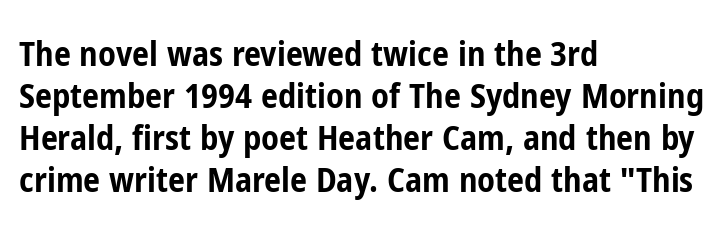
Strong, thick strokes mark this as bold type. The face used here is rendered with its standard letterfit. You could not count columns in this text — the font is proportionally spaced. This is roman type, the default non-slanted kind.
